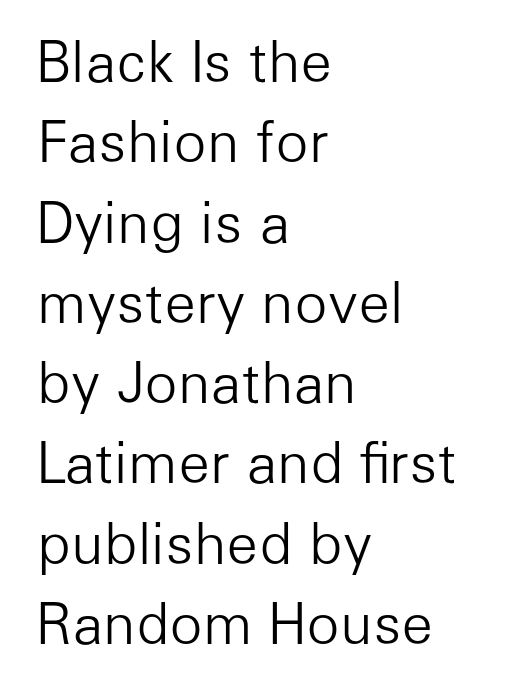
Q: Is the text bold? A: No.
Q: Is the text italic (slanted)? A: No, it is upright.
Q: Is the typeface a serif or a sans-serif typeface? A: Sans-serif.
Q: Is the text underlined? A: No.
Q: How is the paragraph aligned? A: Left-aligned.
Q: Is the spacing between letters normal or unusually wide? A: Normal.
Q: Is the spacing between lines tight, normal or loose? A: Normal.
Q: Width (condensed, normal, or wide)? A: Normal.
Q: Stroke contrast? A: Low.
Q: x-height? A: Medium.
Q: Monospaced? A: No.
